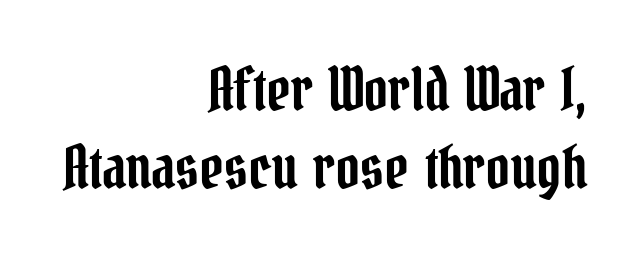
Q: Is the text italic (slanted)? A: No, it is upright.
Q: Is the typeface a serif or a sans-serif typeface? A: Serif.
Q: Is the text underlined? A: No.
Q: How is the paragraph aligned? A: Right-aligned.
Q: Is the spacing between letters normal or unusually wide? A: Normal.
Q: Is the spacing between lines tight, normal or loose? A: Normal.
Q: Width (condensed, normal, or wide)? A: Condensed.
Q: Stroke contrast? A: Low.
Q: x-height? A: Medium.
Q: Monospaced? A: No.
